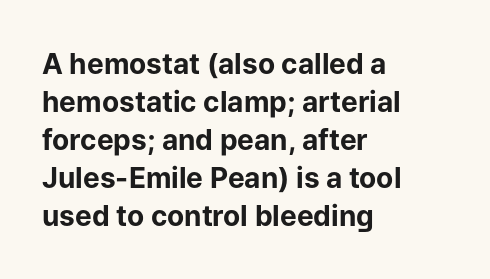
The space beneath each line is pristine and unruled. The characters look thick and weighty, a clear bold. Note the varied advance widths — an 'i' is clearly narrower than an 'm'. Unlike a traditional serif, this face leaves its strokes unadorned.
